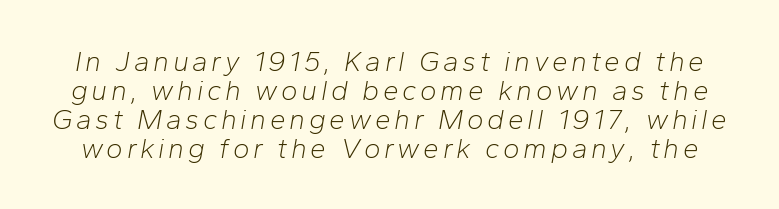
The image shows 28 px light type, italic (leaning right); set tight line spacing (1.03x), not underlined; low stroke contrast and a medium x-height.
